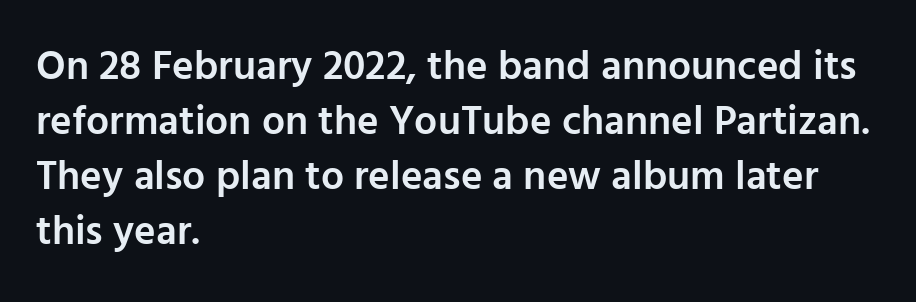
{"serif": "no", "italic": "no", "bold": "semi", "weight": "semibold", "width": "normal", "stroke_contrast": "low", "x_height": "medium", "monospaced": "no", "underline": "no", "align": "left", "line_spacing": "normal", "line_spacing_ratio": 1.34, "letter_spacing": "normal", "letter_spacing_em": 0.0, "glyph_px": 41}
